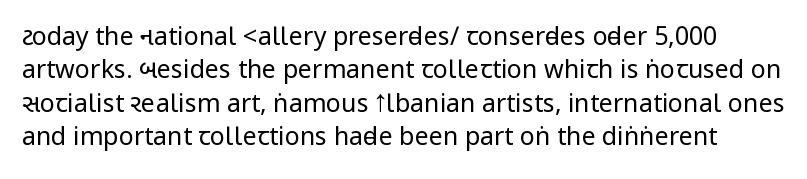
A typesetter would mark this as roman, not italic. Unmarked baselines from the first word to the last. The line texture is even and compact thanks to regular tracking. Reading down the column, the eye jumps a familiar distance to each next line.
